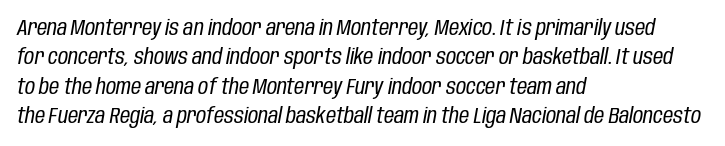
Heft: none added — not bold. The words here are not underlined. Is the block centered? No — it sits flush against the left margin. The whole block is typeset with a tilt. Caption: standard tracking, unaltered.
